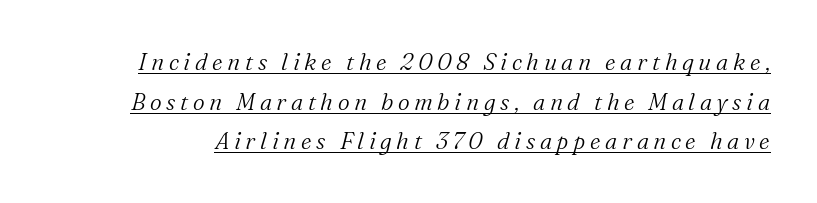
The image shows 23 px text type, italic (leaning right); set line spacing 1.72x, unusually wide letter spacing (+0.2 em), underlined.
